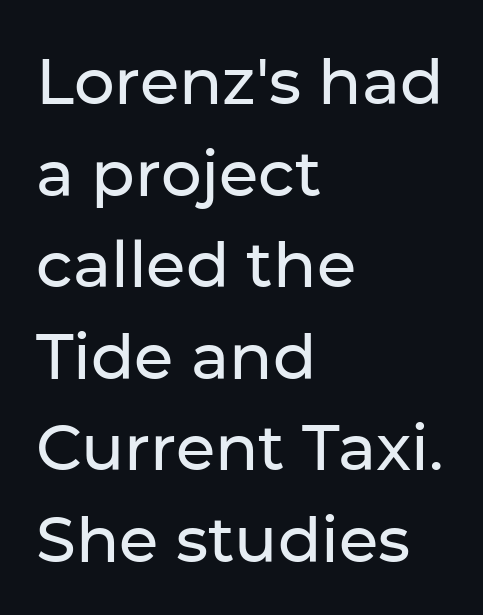
The image shows 64 px sans-serif type, upright; set left-aligned, normal line spacing (1.43x), normal letter spacing, not underlined; low stroke contrast and a medium x-height.
